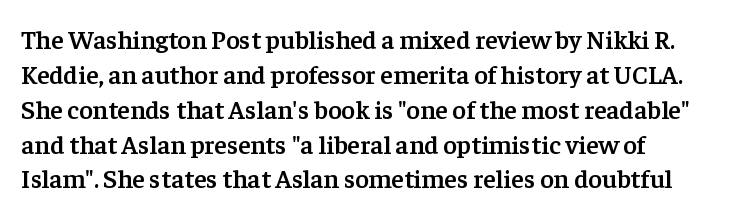
These words are printed semibold, heavier than regular yet not bold. If you measured baseline to baseline, you'd find a middling distance. Upright lettering throughout. Plain, unruled lines of type. Characters follow at the spacing the type designer built in. The lines in this sample share a left origin and differ only in where they stop.
